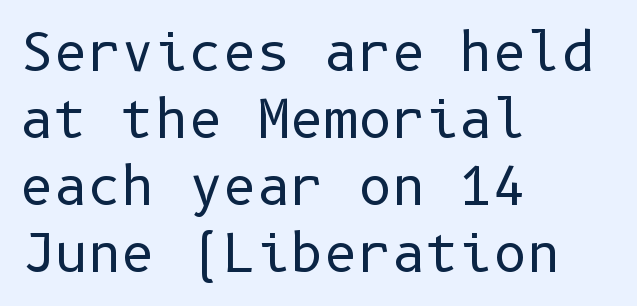
Q: Is the text bold? A: No.
Q: Is the text italic (slanted)? A: No, it is upright.
Q: Is the typeface a serif or a sans-serif typeface? A: Sans-serif.
Q: Is the text underlined? A: No.
Q: How is the paragraph aligned? A: Left-aligned.
Q: Is the spacing between letters normal or unusually wide? A: Normal.
Q: Is the spacing between lines tight, normal or loose? A: Normal.
Q: Width (condensed, normal, or wide)? A: Normal.
Q: Stroke contrast? A: Low.
Q: x-height? A: Medium.
